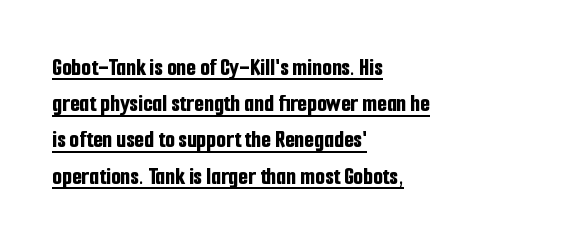
{"italic": "no", "bold": "yes", "underline": "yes", "align": "left", "line_spacing": "normal", "line_spacing_ratio": 1.45, "letter_spacing": "normal", "letter_spacing_em": 0.0, "glyph_px": 25}
